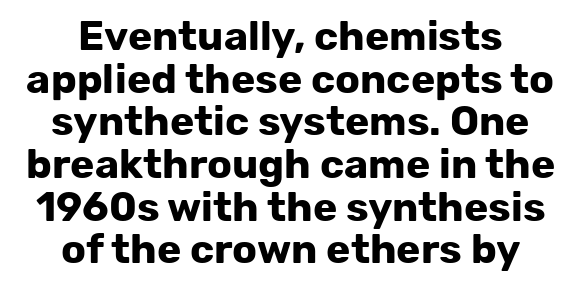
The image shows 41 px bold sans-serif type, upright; set centered, tight line spacing (1.04x), normal letter spacing, not underlined; low stroke contrast and a medium x-height.
